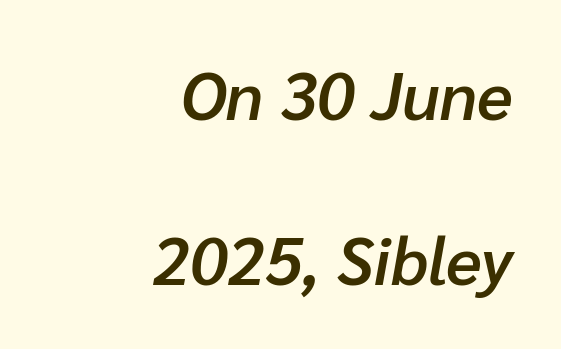
Q: Is the text bold? A: Semi-bold.
Q: Is the text italic (slanted)? A: Yes, it leans right by about 10 degrees.
Q: Is the text underlined? A: No.
Q: How is the paragraph aligned? A: Right-aligned.
Q: Is the spacing between letters normal or unusually wide? A: Normal.
Q: Is the spacing between lines tight, normal or loose? A: Loose.
Q: Width (condensed, normal, or wide)? A: Normal.
Q: Stroke contrast? A: Low.
Q: x-height? A: Medium.
Q: Monospaced? A: No.
